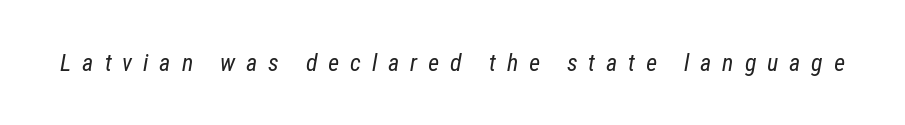
Q: Is the text bold? A: No.
Q: Is the text italic (slanted)? A: Yes, it leans right by about 12 degrees.
Q: Is the text underlined? A: No.
Q: Is the spacing between letters normal or unusually wide? A: Unusually wide.
